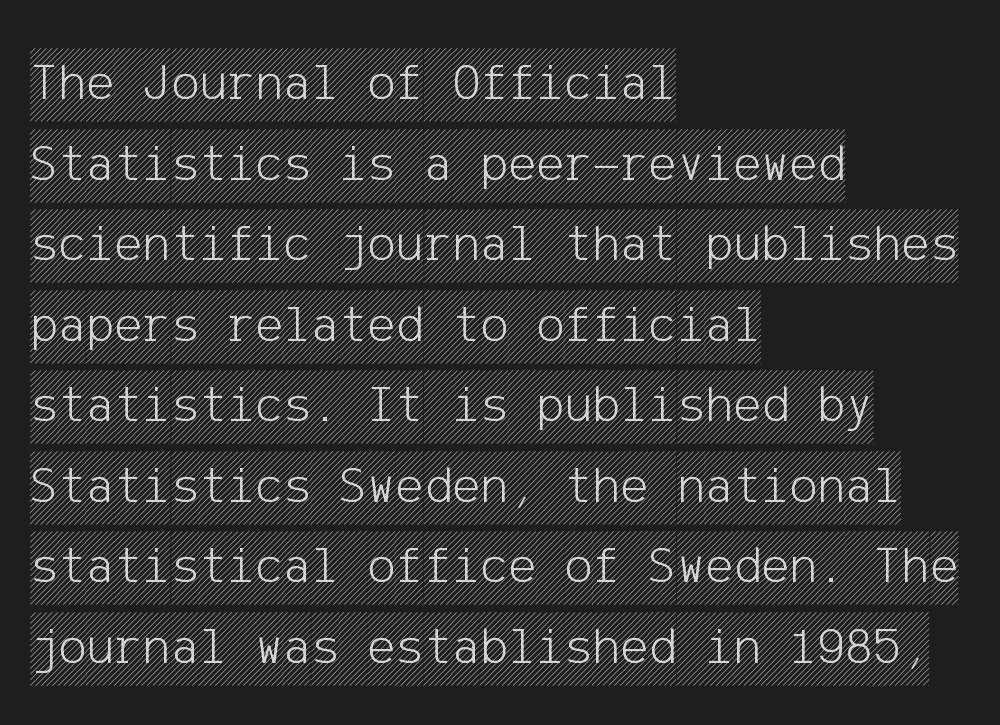
Q: Is the text italic (slanted)? A: No, it is upright.
Q: Is the text underlined? A: No.
Q: How is the paragraph aligned? A: Left-aligned.
Q: Is the spacing between letters normal or unusually wide? A: Normal.
Q: Is the spacing between lines tight, normal or loose? A: Normal.
Q: Width (condensed, normal, or wide)? A: Condensed.
Q: x-height? A: Large.
